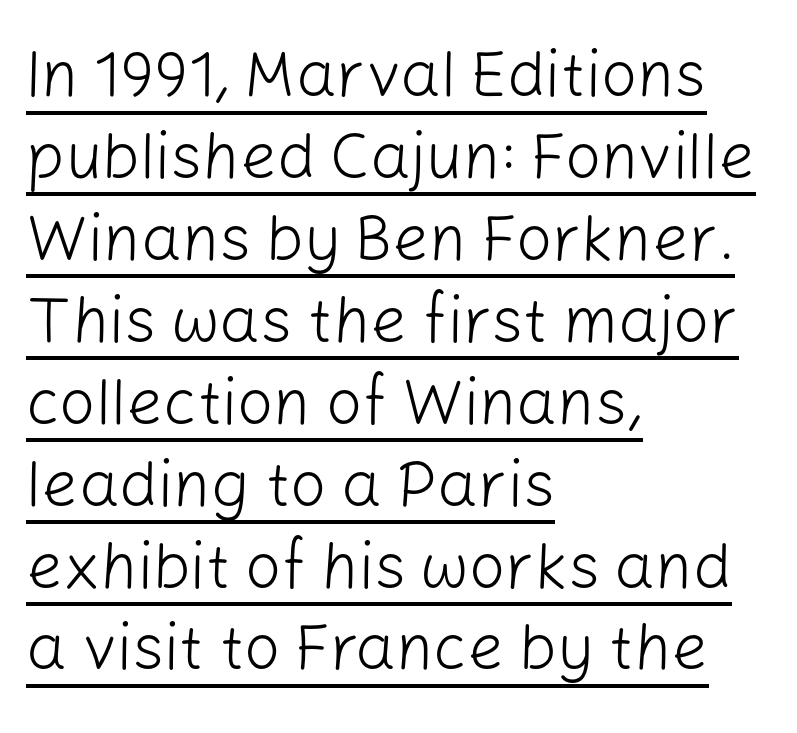
What decoration does the sample have? An underline. A roman cut, with each character standing at attention. This sample uses a sans-serif face. The passage shown is typed in a proportional face where columns would drift. The compositor pushed each line to the left boundary.
